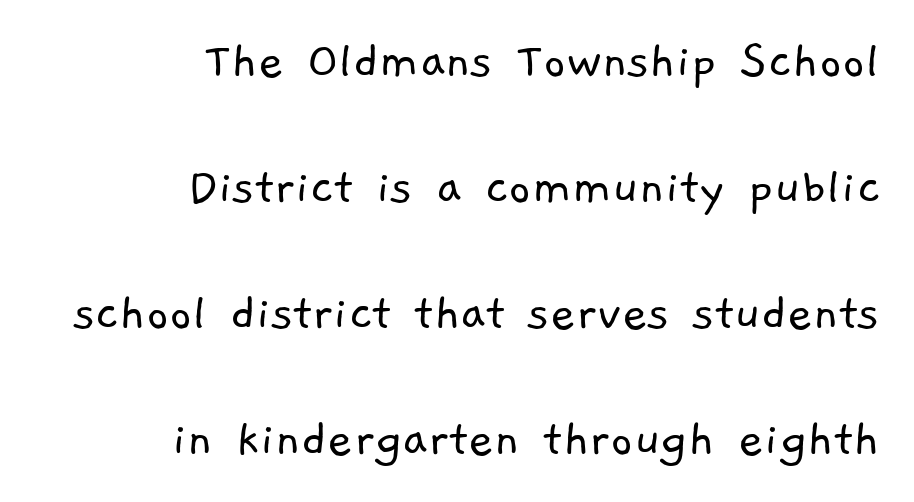
Q: Is the text bold? A: No.
Q: Is the typeface a serif or a sans-serif typeface? A: Sans-serif.
Q: Is the text underlined? A: No.
Q: How is the paragraph aligned? A: Right-aligned.
Q: Is the spacing between letters normal or unusually wide? A: Normal.
Q: Is the spacing between lines tight, normal or loose? A: Loose.
Q: Width (condensed, normal, or wide)? A: Normal.
Q: Stroke contrast? A: Low.
Q: x-height? A: Medium.
Q: Monospaced? A: No.
